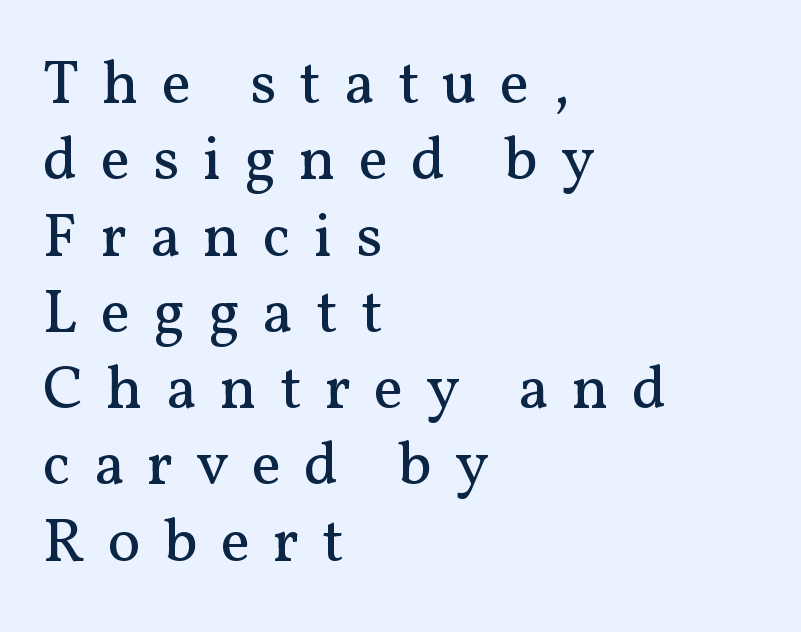
The typesetting does not lean heavy: it is not bold. Spacing verdict: proportional, widths tailored to each character. The line texture is sparse and dotted thanks to wide tracking. This sample uses an upright cut, with every glyph sitting square on the baseline. Quick note: underline off. This is serif lettering, the kind often seen in printed books.
